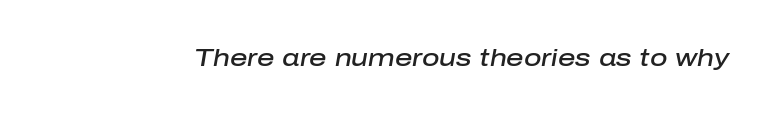
{"italic": "yes", "lean": "right", "slant_degrees": 10, "bold": "semi", "underline": "no", "letter_spacing": "normal", "letter_spacing_em": 0.0, "glyph_px": 24}
